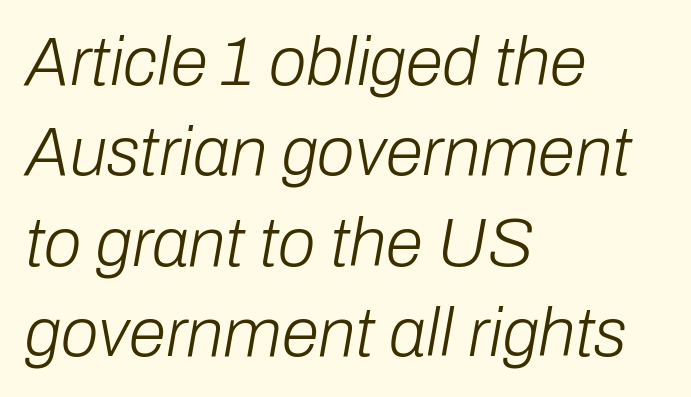
Q: Is the text bold? A: No.
Q: Is the text italic (slanted)? A: Yes, it leans right by about 10 degrees.
Q: Is the text underlined? A: No.
Q: How is the paragraph aligned? A: Left-aligned.
Q: Is the spacing between letters normal or unusually wide? A: Normal.
Q: Is the spacing between lines tight, normal or loose? A: Normal.
Q: Width (condensed, normal, or wide)? A: Normal.
Q: Stroke contrast? A: Low.
Q: x-height? A: Medium.
Q: Monospaced? A: No.
